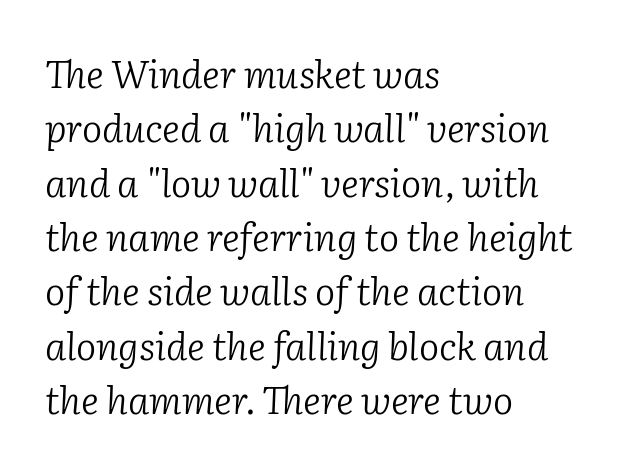
Q: Is the text bold? A: No.
Q: Is the text italic (slanted)? A: Yes, it leans right by about 2 degrees.
Q: Is the typeface a serif or a sans-serif typeface? A: Serif.
Q: Is the text underlined? A: No.
Q: How is the paragraph aligned? A: Left-aligned.
Q: Is the spacing between letters normal or unusually wide? A: Normal.
Q: Is the spacing between lines tight, normal or loose? A: Normal.
Q: Width (condensed, normal, or wide)? A: Normal.
Q: Stroke contrast? A: Low.
Q: x-height? A: Medium.
Q: Monospaced? A: No.
